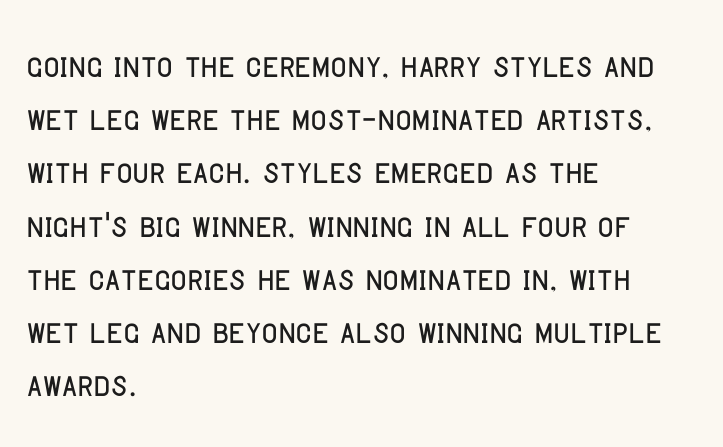
The image shows 44 px condensed sans-serif type, upright; set left-aligned, line spacing 1.21x, normal letter spacing, not underlined; low stroke contrast and a large x-height.
